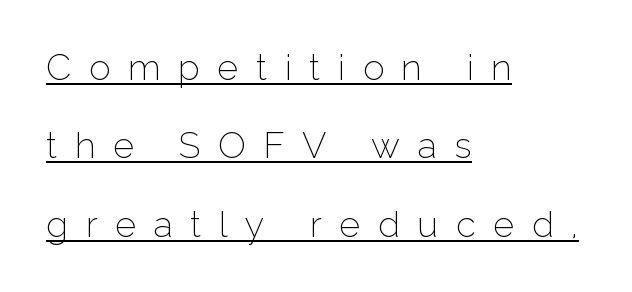
{"serif": "no", "italic": "no", "bold": "no", "weight": "thin", "width": "normal", "stroke_contrast": "low", "x_height": "medium", "monospaced": "no", "underline": "yes", "align": "left", "line_spacing": "loose", "line_spacing_ratio": 2.18, "letter_spacing": "wide", "letter_spacing_em": 0.49, "glyph_px": 36}
